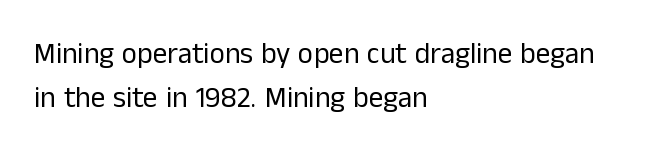
These lines keep a tight, regular rhythm from letter to letter. Think of a printed novel: that variable character pitch is what you see here. Each new line begins a customary step beneath the previous one. These lines are composed in type without serifs.
